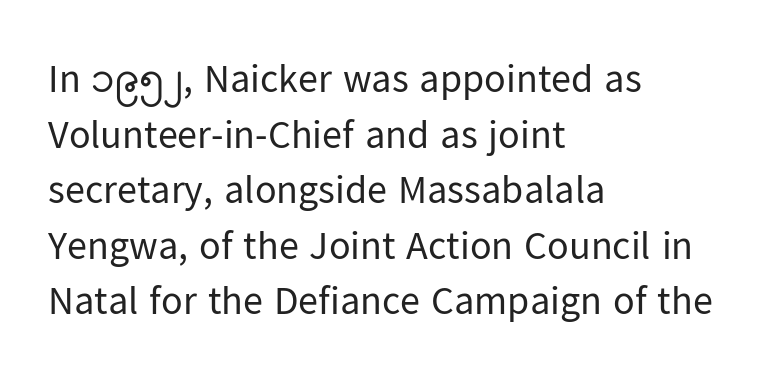
The lines in this sample share a left origin and differ only in where they stop. A typesetter would mark this as roman, not italic. The weight tops out at a normal text grade. This sample has the flowing, uneven cadence of proportional lettering.
